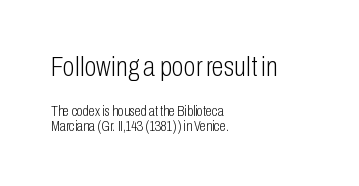
Does the type have serifs? No, each stem ends abruptly. Summary of vertical rhythm: compact, with narrow interline spacing. Is the lower block the larger one? No — the upper block carries the bigger type. The baseline area is clear.
